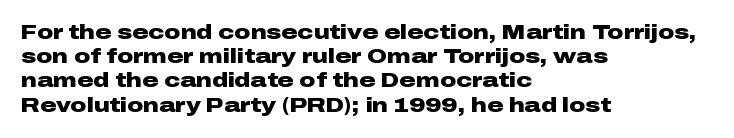
The image shows 20 px bold type, upright; set left-aligned, line spacing 1.21x, normal letter spacing, not underlined.
